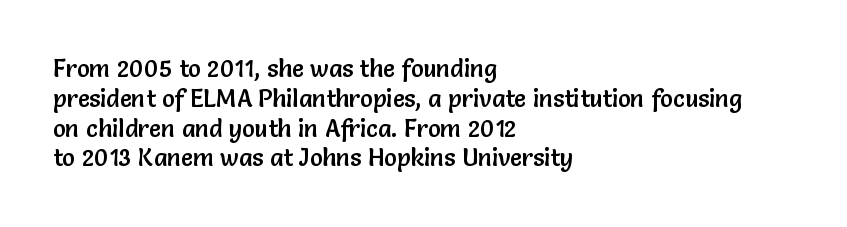
{"italic": "no", "underline": "no", "align": "left", "line_spacing_ratio": 1.24, "letter_spacing": "normal", "letter_spacing_em": 0.0, "glyph_px": 24}
